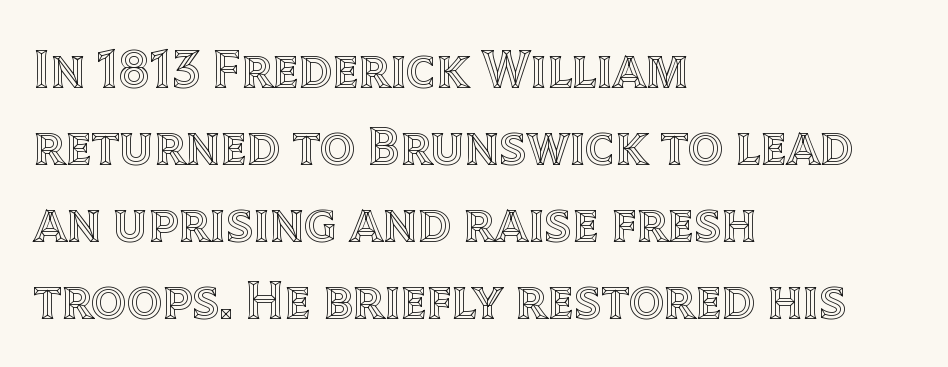
Descender tails drop into unmarked territory. Is there much room between lines? A standard amount, neither cramped nor airy. The ragged edge is on the right, which tells us the setting is flush left. Caption: standard tracking, unaltered.
